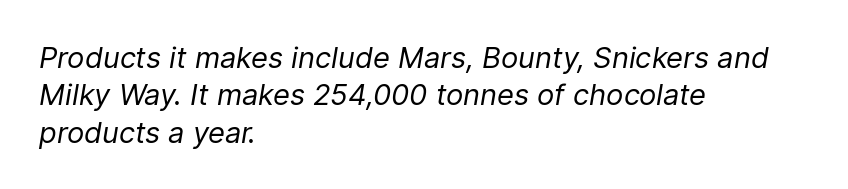
{"italic": "yes", "lean": "right", "slant_degrees": 9, "bold": "no", "weight": "regular", "width": "normal", "stroke_contrast": "low", "x_height": "medium", "monospaced": "no", "underline": "no", "align": "left", "line_spacing": "normal", "line_spacing_ratio": 1.29, "letter_spacing": "normal", "letter_spacing_em": 0.0, "glyph_px": 29}
